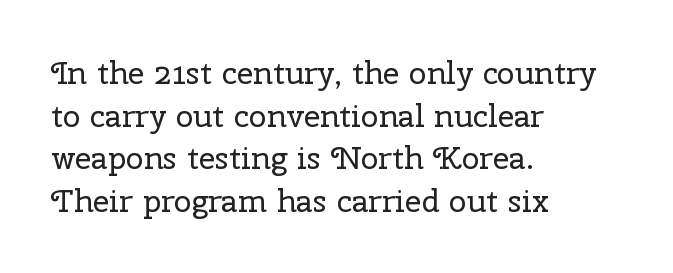
The image shows 32 px regular-weight serif type, upright; set left-aligned, normal line spacing (1.33x), normal letter spacing, not underlined; low stroke contrast and a medium x-height.
